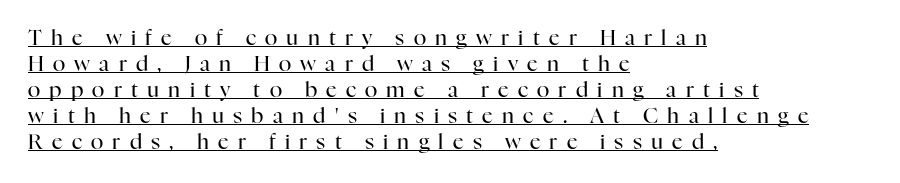
The image shows 21 px text type, upright; set left-aligned, line spacing 1.24x, unusually wide letter spacing (+0.44 em), underlined.
